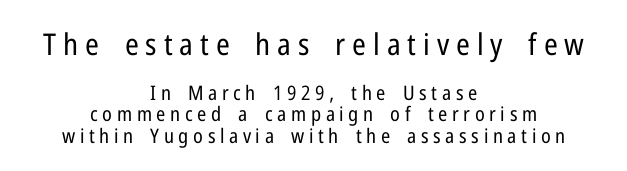
The image shows 30 px regular-weight, condensed sans-serif type, upright; set centered, tight line spacing (1.07x), unusually wide letter spacing (+0.23 em), not underlined; the first (top) block is 1.5x larger; low stroke contrast and a medium x-height.
